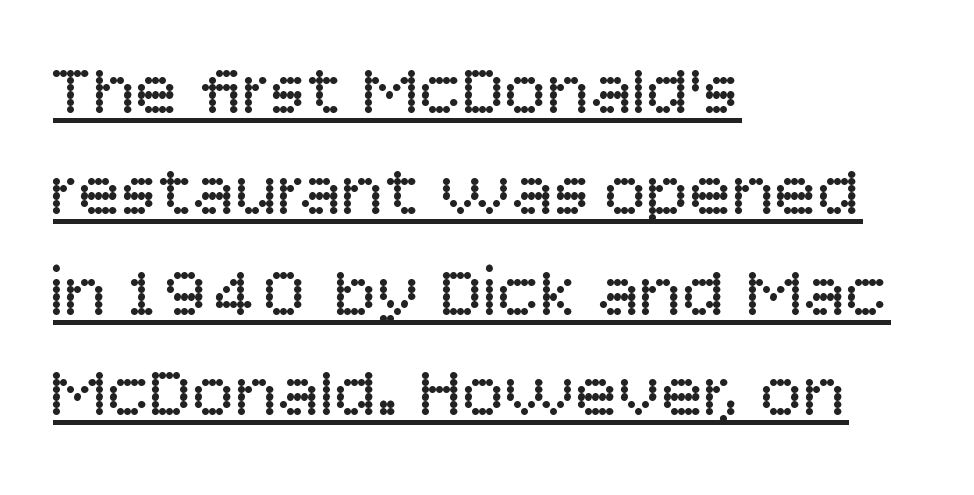
{"serif": "no", "italic": "no", "bold": "no", "weight": "regular", "width": "normal", "stroke_contrast": "low", "x_height": "large", "monospaced": "no", "underline": "yes", "align": "left", "line_spacing": "normal", "line_spacing_ratio": 1.42, "letter_spacing": "normal", "letter_spacing_em": 0.0, "glyph_px": 71}
